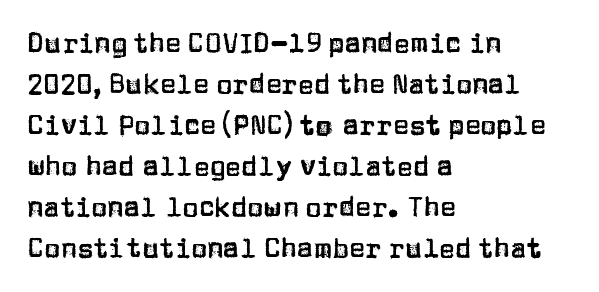
{"italic": "no", "underline": "no", "align": "left", "line_spacing": "normal", "line_spacing_ratio": 1.52, "letter_spacing": "normal", "letter_spacing_em": 0.0, "glyph_px": 27}
